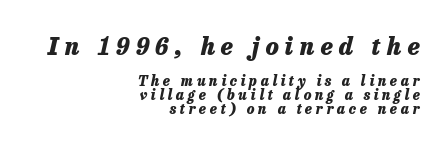
How heavy is the stroke? Heavy — this is a bold. The passage shown has open, widely tracked lettering throughout. The face used here appears at its bigger size in the upper chunk. There's an unmistakable incline to the writing here.
